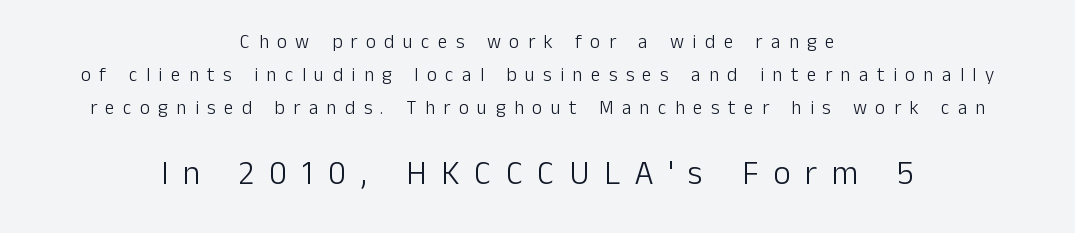
{"serif": "no", "italic": "no", "bold": "no", "weight": "light", "width": "normal", "stroke_contrast": "low", "x_height": "medium", "monospaced": "no", "underline": "no", "align": "center", "line_spacing_ratio": 1.75, "letter_spacing": "wide", "letter_spacing_em": 0.45, "larger_block": "second", "size_ratio": 1.74, "glyph_px": 33}
